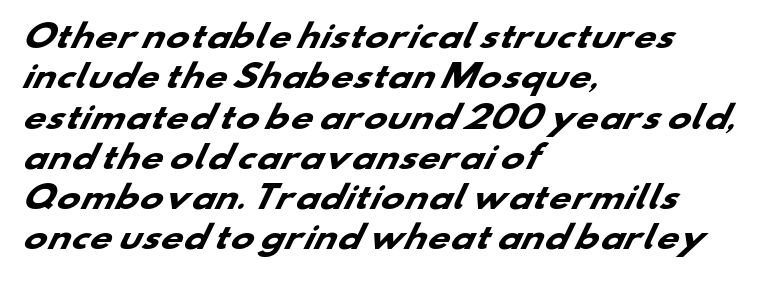
Weight: bold. Regular leading. The glyphs are unaccompanied by any horizontal stroke below them. The characters display no serif detailing; their extremities are plain. You could not count columns in this text — the font is proportionally spaced. Between one letter and the next there's only the usual sliver of space.
